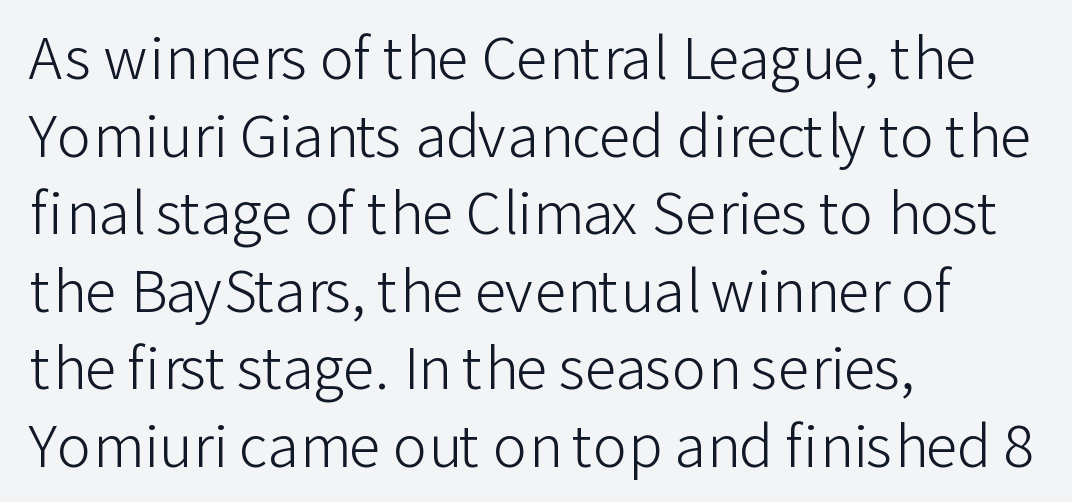
Q: Is the text bold? A: No.
Q: Is the text italic (slanted)? A: No, it is upright.
Q: Is the typeface a serif or a sans-serif typeface? A: Sans-serif.
Q: Is the text underlined? A: No.
Q: How is the paragraph aligned? A: Left-aligned.
Q: Is the spacing between letters normal or unusually wide? A: Normal.
Q: Is the spacing between lines tight, normal or loose? A: Normal.
Q: Width (condensed, normal, or wide)? A: Normal.
Q: Stroke contrast? A: Low.
Q: x-height? A: Medium.
Q: Monospaced? A: No.
